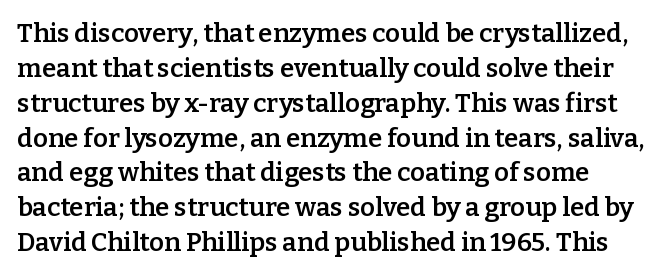
Q: Is the text bold? A: Semi-bold.
Q: Is the text italic (slanted)? A: No, it is upright.
Q: Is the text underlined? A: No.
Q: Is the spacing between letters normal or unusually wide? A: Normal.
Q: Is the spacing between lines tight, normal or loose? A: Normal.
